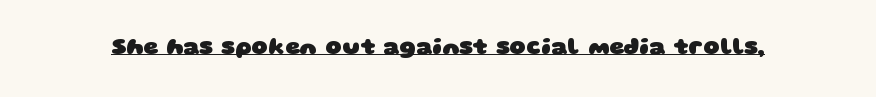
{"bold": "yes", "underline": "yes", "letter_spacing": "normal", "letter_spacing_em": 0.0, "glyph_px": 23}
